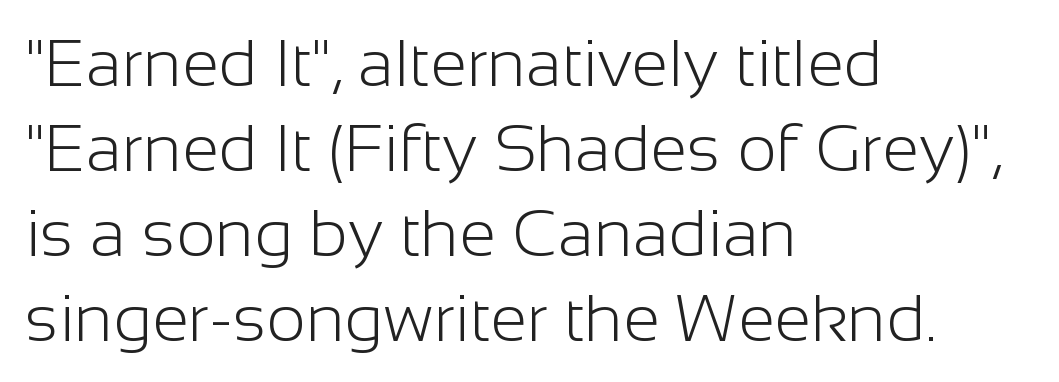
No extra tracking has been applied to these lines. Alignment: flush left. This is sans-serif lettering, the kind often seen on screens and signage. When letters stand straight like this, we call the style roman or upright. No extra ink here — the face is not bold.
